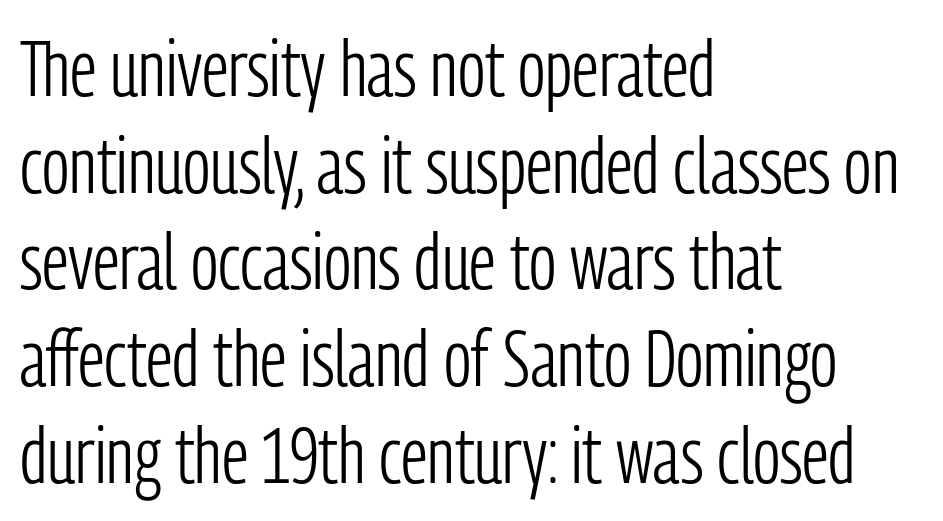
Q: Is the text bold? A: No.
Q: Is the text italic (slanted)? A: No, it is upright.
Q: Is the typeface a serif or a sans-serif typeface? A: Sans-serif.
Q: Is the text underlined? A: No.
Q: How is the paragraph aligned? A: Left-aligned.
Q: Is the spacing between letters normal or unusually wide? A: Normal.
Q: Width (condensed, normal, or wide)? A: Condensed.
Q: Stroke contrast? A: Low.
Q: x-height? A: Medium.
Q: Monospaced? A: No.
